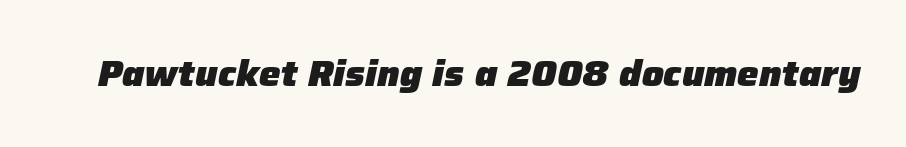
Q: Is the text bold? A: Yes.
Q: Is the text italic (slanted)? A: Yes, it leans right by about 12 degrees.
Q: Is the text underlined? A: No.
Q: Is the spacing between letters normal or unusually wide? A: Normal.
Q: Width (condensed, normal, or wide)? A: Normal.
Q: Stroke contrast? A: Low.
Q: x-height? A: Medium.
Q: Monospaced? A: No.
